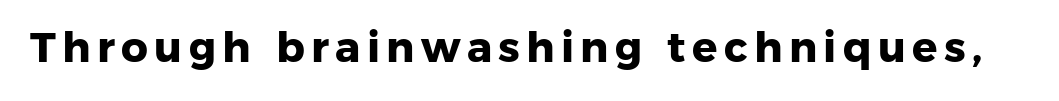
Here the designer chose a conventional face with non-uniform glyph widths. The zone under the glyphs is completely vacant. Classification — sans serif. Pretty heavy lettering here — definitely bold.
